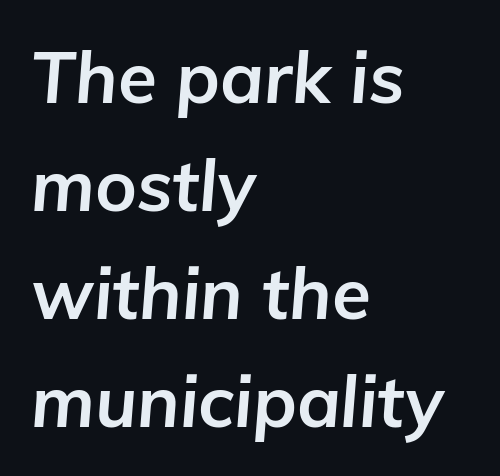
Q: Is the text bold? A: Yes.
Q: Is the text italic (slanted)? A: Yes, it leans right by about 5 degrees.
Q: Is the text underlined? A: No.
Q: How is the paragraph aligned? A: Left-aligned.
Q: Is the spacing between letters normal or unusually wide? A: Normal.
Q: Is the spacing between lines tight, normal or loose? A: Normal.
Q: Width (condensed, normal, or wide)? A: Normal.
Q: Stroke contrast? A: Low.
Q: x-height? A: Medium.
Q: Monospaced? A: No.
